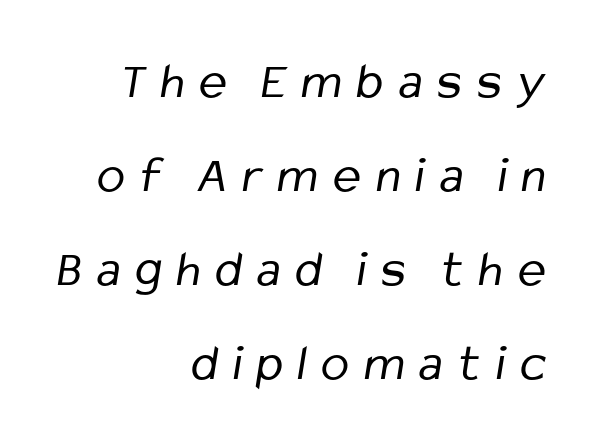
Q: Is the text bold? A: No.
Q: Is the typeface a serif or a sans-serif typeface? A: Sans-serif.
Q: Is the text underlined? A: No.
Q: How is the paragraph aligned? A: Right-aligned.
Q: Is the spacing between letters normal or unusually wide? A: Unusually wide.
Q: Width (condensed, normal, or wide)? A: Condensed.
Q: Stroke contrast? A: Low.
Q: x-height? A: Medium.
Q: Monospaced? A: No.
